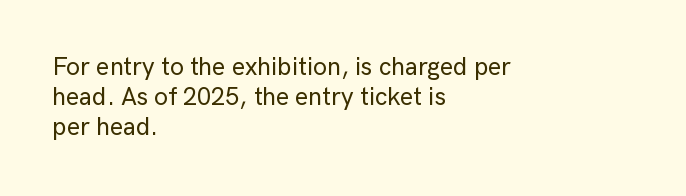
Standard letterfit; no display-style spreading of the glyphs. A typesetter would mark this as roman, not italic. Does the copy run flush right? No — it runs flush left. Words float on clear page, feet unadorned.
